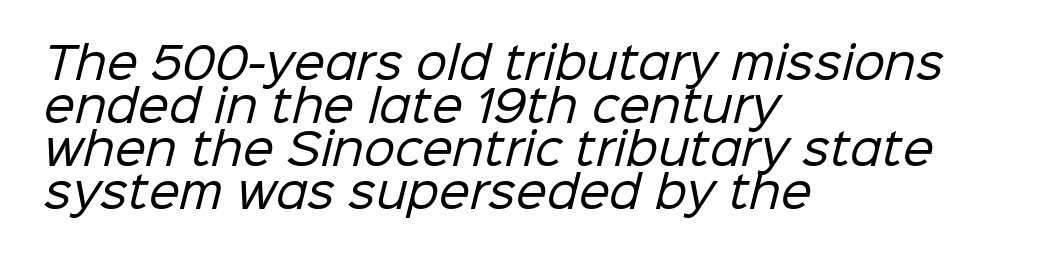
Q: Is the text bold? A: No.
Q: Is the typeface a serif or a sans-serif typeface? A: Sans-serif.
Q: Is the text underlined? A: No.
Q: How is the paragraph aligned? A: Left-aligned.
Q: Is the spacing between letters normal or unusually wide? A: Normal.
Q: Is the spacing between lines tight, normal or loose? A: Tight.
Q: Width (condensed, normal, or wide)? A: Normal.
Q: Stroke contrast? A: Low.
Q: x-height? A: Medium.
Q: Monospaced? A: No.
